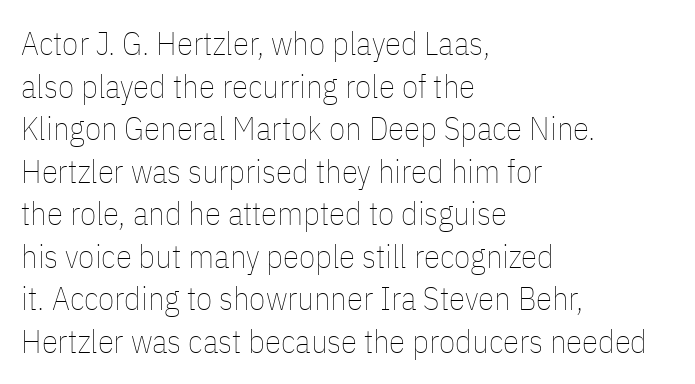
Q: Is the text bold? A: No.
Q: Is the text italic (slanted)? A: No, it is upright.
Q: Is the text underlined? A: No.
Q: How is the paragraph aligned? A: Left-aligned.
Q: Is the spacing between letters normal or unusually wide? A: Normal.
Q: Is the spacing between lines tight, normal or loose? A: Normal.
Q: Width (condensed, normal, or wide)? A: Condensed.
Q: Stroke contrast? A: Low.
Q: x-height? A: Medium.
Q: Monospaced? A: No.
